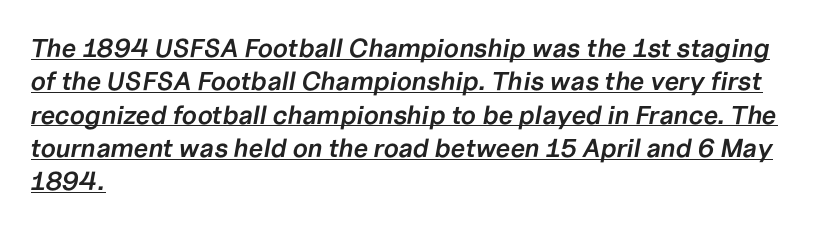
{"italic": "yes", "lean": "right", "slant_degrees": 10, "bold": "semi", "underline": "yes", "align": "left", "line_spacing": "normal", "line_spacing_ratio": 1.28, "letter_spacing": "normal", "letter_spacing_em": 0.0, "glyph_px": 26}
